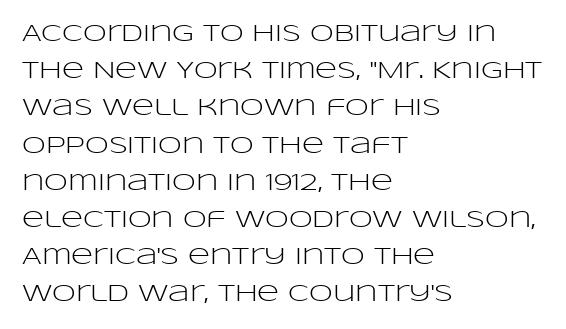
{"italic": "no", "bold": "no", "underline": "no", "align": "left", "line_spacing": "normal", "line_spacing_ratio": 1.55, "letter_spacing": "normal", "letter_spacing_em": 0.0, "glyph_px": 24}
